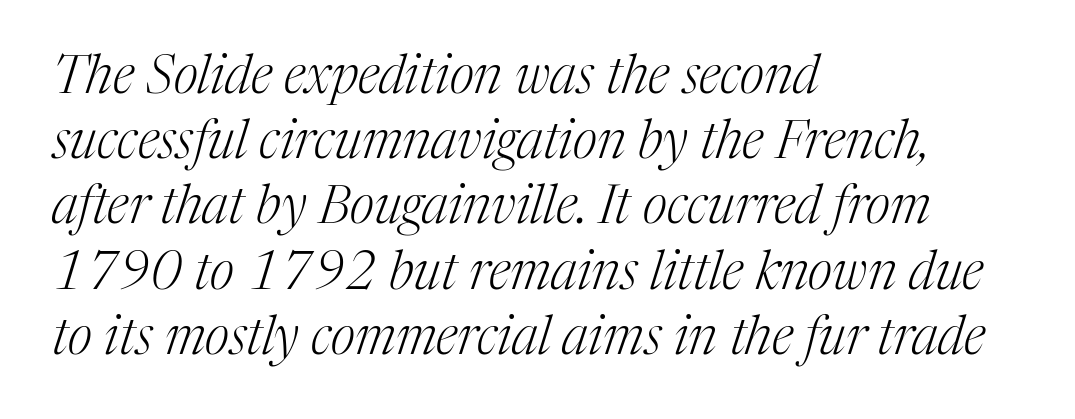
Students, note that the glyphs here touch the page at normal intervals. Honestly, there is no underline to notice here at all. On a weight scale, this lands at 450 or below. Varying glyph widths throughout — classic text-font behaviour. Notice how the stems are inclined rather than vertical — that's the hallmark of italics.
